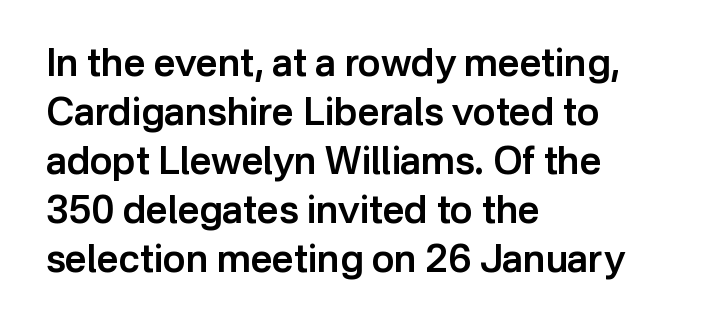
Q: Is the text bold? A: Semi-bold.
Q: Is the text italic (slanted)? A: No, it is upright.
Q: Is the typeface a serif or a sans-serif typeface? A: Sans-serif.
Q: Is the text underlined? A: No.
Q: How is the paragraph aligned? A: Left-aligned.
Q: Is the spacing between letters normal or unusually wide? A: Normal.
Q: Is the spacing between lines tight, normal or loose? A: Normal.
Q: Width (condensed, normal, or wide)? A: Normal.
Q: Stroke contrast? A: Low.
Q: x-height? A: Medium.
Q: Monospaced? A: No.
